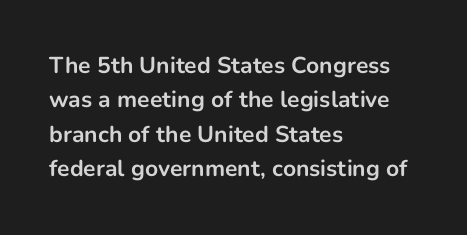
{"italic": "no", "bold": "yes", "underline": "no", "align": "left", "line_spacing": "normal", "line_spacing_ratio": 1.5, "letter_spacing": "normal", "letter_spacing_em": 0.0, "glyph_px": 23}
